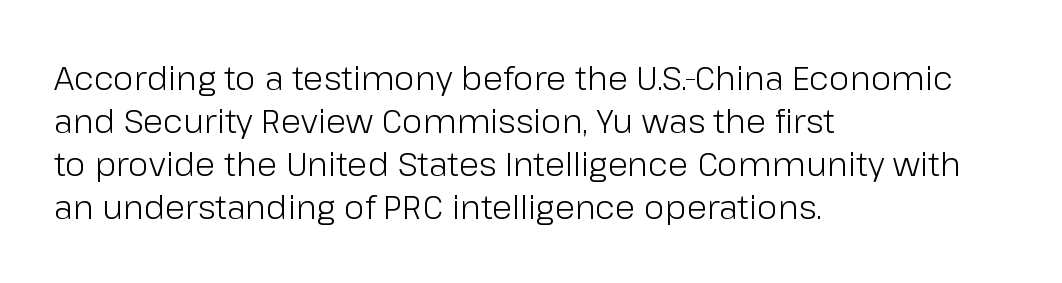
{"serif": "no", "italic": "no", "bold": "no", "weight": "light", "width": "normal", "stroke_contrast": "low", "x_height": "medium", "monospaced": "no", "underline": "no", "align": "left", "line_spacing": "normal", "line_spacing_ratio": 1.3, "letter_spacing": "normal", "letter_spacing_em": 0.0, "glyph_px": 33}
